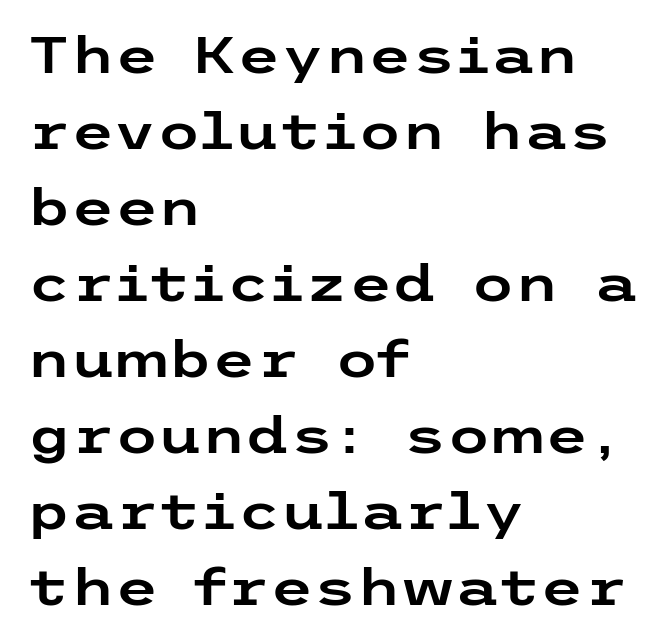
The image shows 50 px wide sans-serif type, upright; set left-aligned, normal line spacing (1.52x), normal letter spacing, not underlined; low stroke contrast and a medium x-height.
